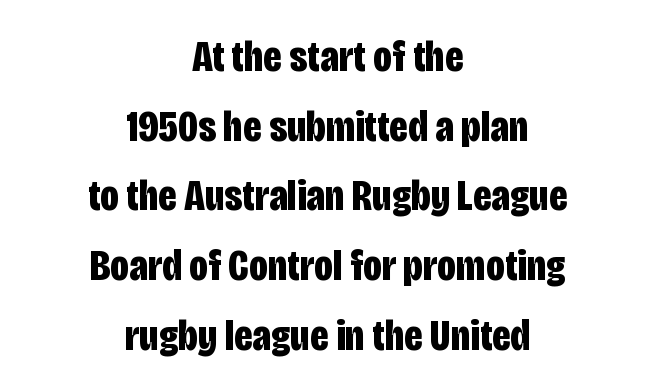
Q: Is the text bold? A: Yes.
Q: Is the text italic (slanted)? A: No, it is upright.
Q: Is the typeface a serif or a sans-serif typeface? A: Sans-serif.
Q: Is the text underlined? A: No.
Q: How is the paragraph aligned? A: Centered.
Q: Is the spacing between letters normal or unusually wide? A: Normal.
Q: Is the spacing between lines tight, normal or loose? A: Normal.
Q: Width (condensed, normal, or wide)? A: Condensed.
Q: Stroke contrast? A: Low.
Q: x-height? A: Large.
Q: Monospaced? A: No.
